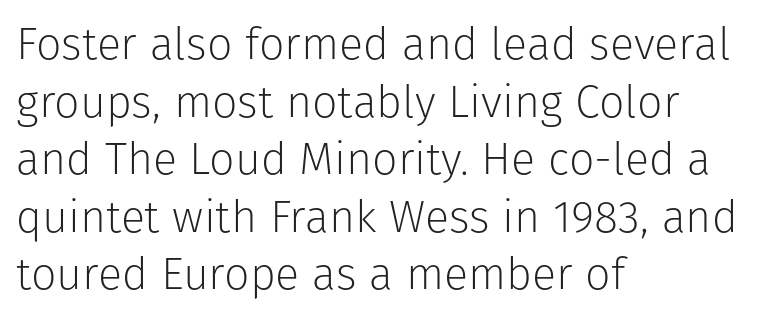
Weight: regular or lighter. The type family on display is of the sans-serif kind. Ordinary non-slanted type is in use. Default kerning and tracking; the words read as compact shapes. The passage shown is not underscored anywhere.
